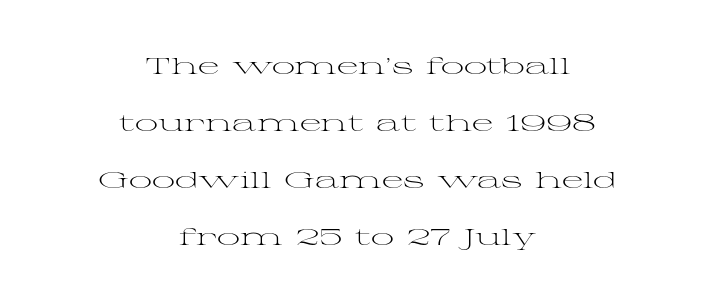
{"italic": "no", "bold": "no", "underline": "no", "align": "center", "line_spacing": "loose", "line_spacing_ratio": 2.48, "letter_spacing": "normal", "letter_spacing_em": 0.0, "glyph_px": 23}
